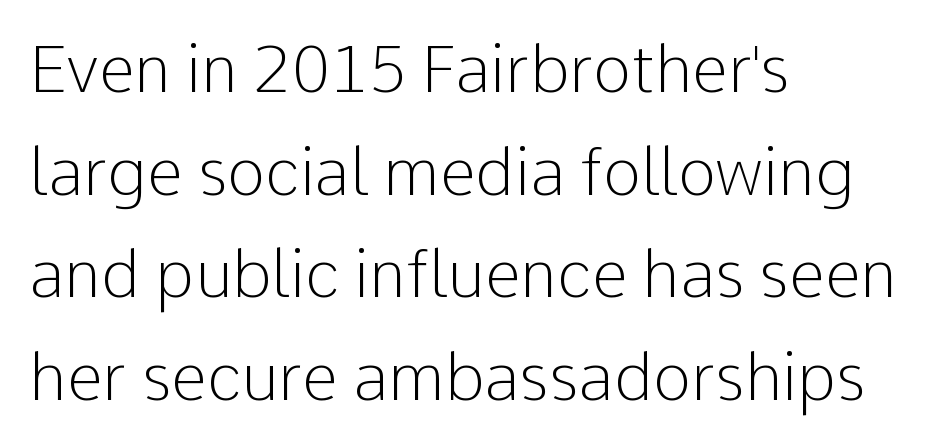
The image shows 65 px light sans-serif type, upright; set left-aligned, normal line spacing (1.58x), normal letter spacing, not underlined; low stroke contrast and a medium x-height.
